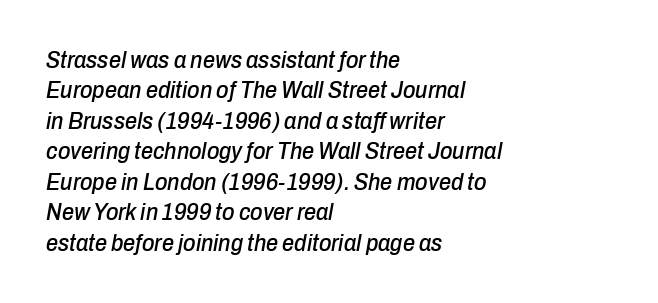
The letters sit at their default tracking, neither squeezed nor spread. Leftover space on each line is placed entirely after the last word. Reading down the column, the eye jumps a familiar distance to each next line. Just letters on the line, the space beneath them empty. The whole block is typeset with a tilt.
